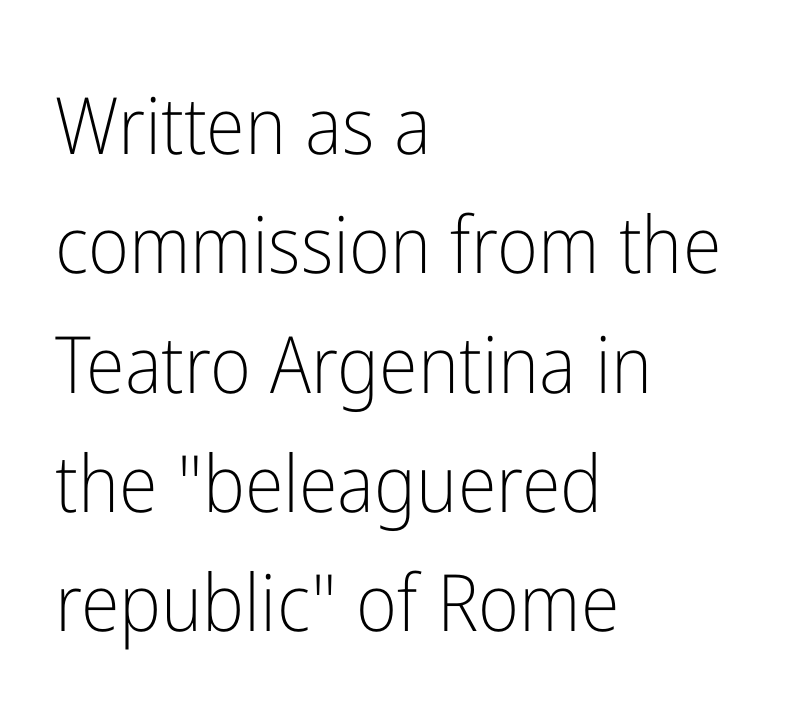
Q: Is the text bold? A: No.
Q: Is the text italic (slanted)? A: No, it is upright.
Q: Is the typeface a serif or a sans-serif typeface? A: Sans-serif.
Q: Is the text underlined? A: No.
Q: How is the paragraph aligned? A: Left-aligned.
Q: Is the spacing between letters normal or unusually wide? A: Normal.
Q: Is the spacing between lines tight, normal or loose? A: Normal.
Q: Width (condensed, normal, or wide)? A: Condensed.
Q: Stroke contrast? A: Low.
Q: x-height? A: Medium.
Q: Monospaced? A: No.
